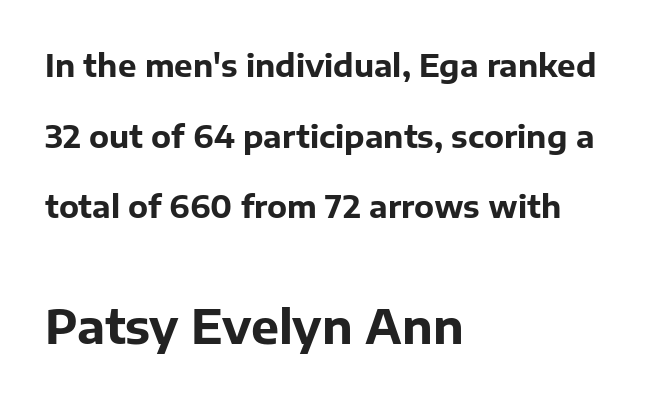
Check where the strokes stop: nothing finishes them off — pure sans. Looks like regular typesetting: each glyph gets only the width it needs. Baseline-to-baseline distance is far greater than the letter height. The paragraph has a hard left edge and a soft right edge. The later block is typeset at a bigger size than the earlier block. These words are printed bold, with thick strokes throughout.
